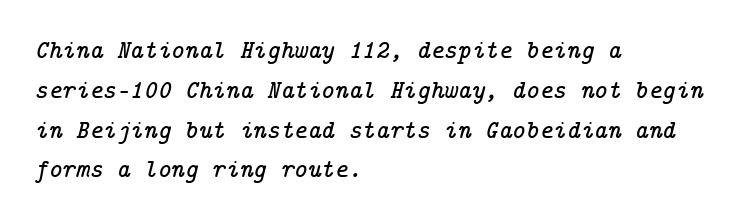
{"italic": "yes", "lean": "right", "slant_degrees": 14, "underline": "no", "align": "left", "line_spacing": "normal", "line_spacing_ratio": 1.53, "letter_spacing": "normal", "letter_spacing_em": 0.0, "glyph_px": 26}
